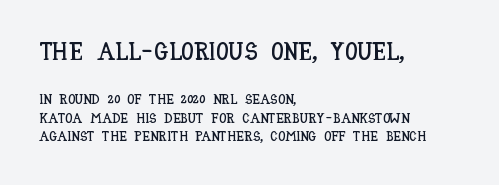
Q: Is the text italic (slanted)? A: No, it is upright.
Q: Is the text underlined? A: No.
Q: How is the paragraph aligned? A: Left-aligned.
Q: Is the spacing between letters normal or unusually wide? A: Normal.
Q: Is the spacing between lines tight, normal or loose? A: Normal.
Q: Which block of text is set in a larger size, the first (top) or the second (bottom)? A: The first (top) one.
